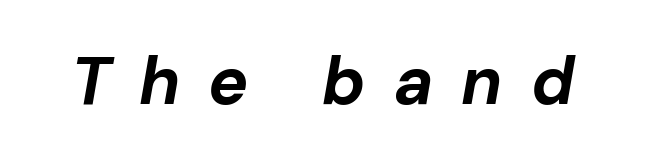
Q: Is the text bold? A: Yes.
Q: Is the text italic (slanted)? A: Yes, it leans right by about 10 degrees.
Q: Is the text underlined? A: No.
Q: Is the spacing between letters normal or unusually wide? A: Unusually wide.
Q: Width (condensed, normal, or wide)? A: Normal.
Q: Stroke contrast? A: Low.
Q: x-height? A: Medium.
Q: Monospaced? A: No.
